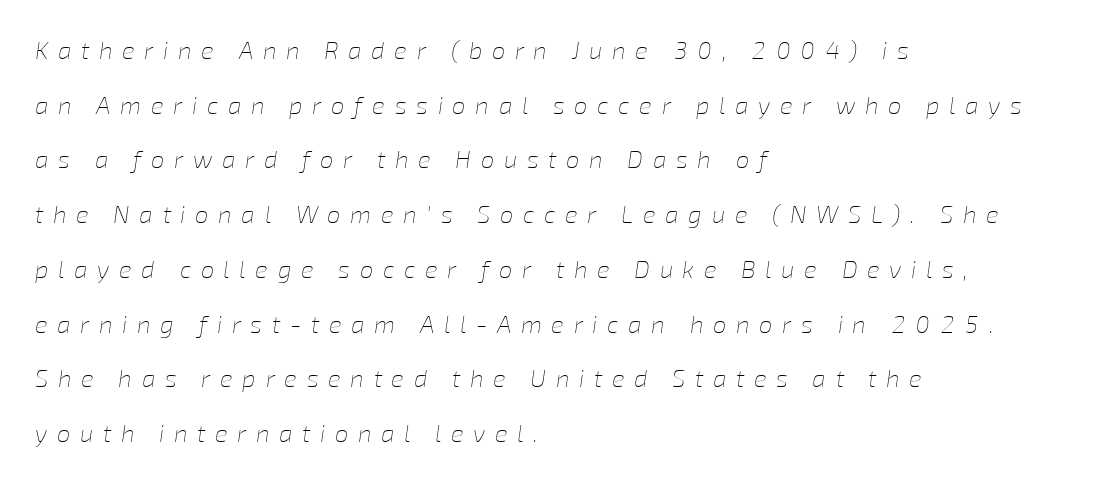
The image shows 24 px text type, italic (leaning right); set left-aligned, loose line spacing (2.28x), unusually wide letter spacing (+0.4 em), not underlined.
